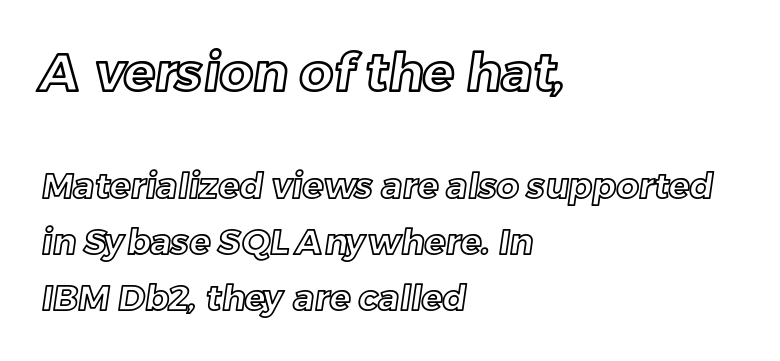
Q: Is the text underlined? A: No.
Q: How is the paragraph aligned? A: Left-aligned.
Q: Is the spacing between letters normal or unusually wide? A: Normal.
Q: Is the spacing between lines tight, normal or loose? A: Normal.
Q: Which block of text is set in a larger size, the first (top) or the second (bottom)? A: The first (top) one.
Q: Width (condensed, normal, or wide)? A: Normal.
Q: x-height? A: Medium.
Q: Monospaced? A: No.
